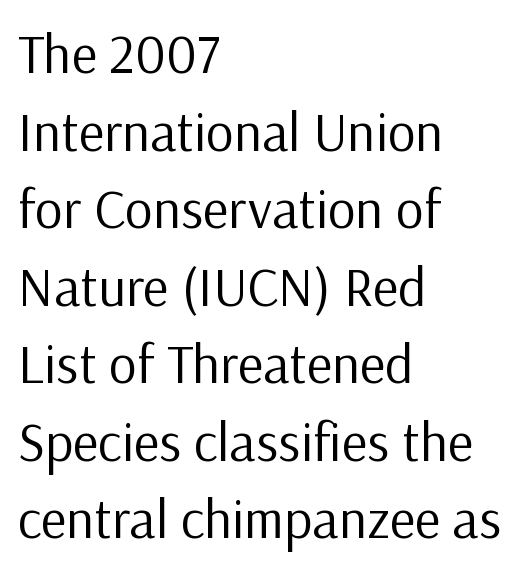
Q: Is the text bold? A: No.
Q: Is the text italic (slanted)? A: No, it is upright.
Q: Is the typeface a serif or a sans-serif typeface? A: Sans-serif.
Q: Is the text underlined? A: No.
Q: How is the paragraph aligned? A: Left-aligned.
Q: Is the spacing between letters normal or unusually wide? A: Normal.
Q: Is the spacing between lines tight, normal or loose? A: Normal.
Q: Width (condensed, normal, or wide)? A: Normal.
Q: Stroke contrast? A: Low.
Q: x-height? A: Medium.
Q: Monospaced? A: No.
